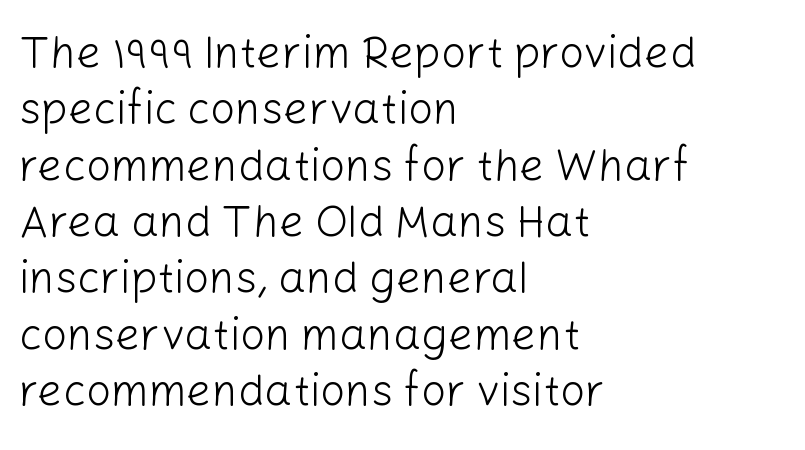
The image shows 44 px light sans-serif type, upright; set left-aligned, normal line spacing (1.28x), normal letter spacing, not underlined; low stroke contrast and a medium x-height.
